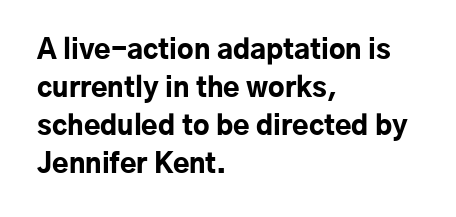
Nothing unusual about the tracking: characters are spaced as the font intends. Glance below the letters and you will spot only blank space. Designer's note — italics off, roman on. Alignment: flush left.
